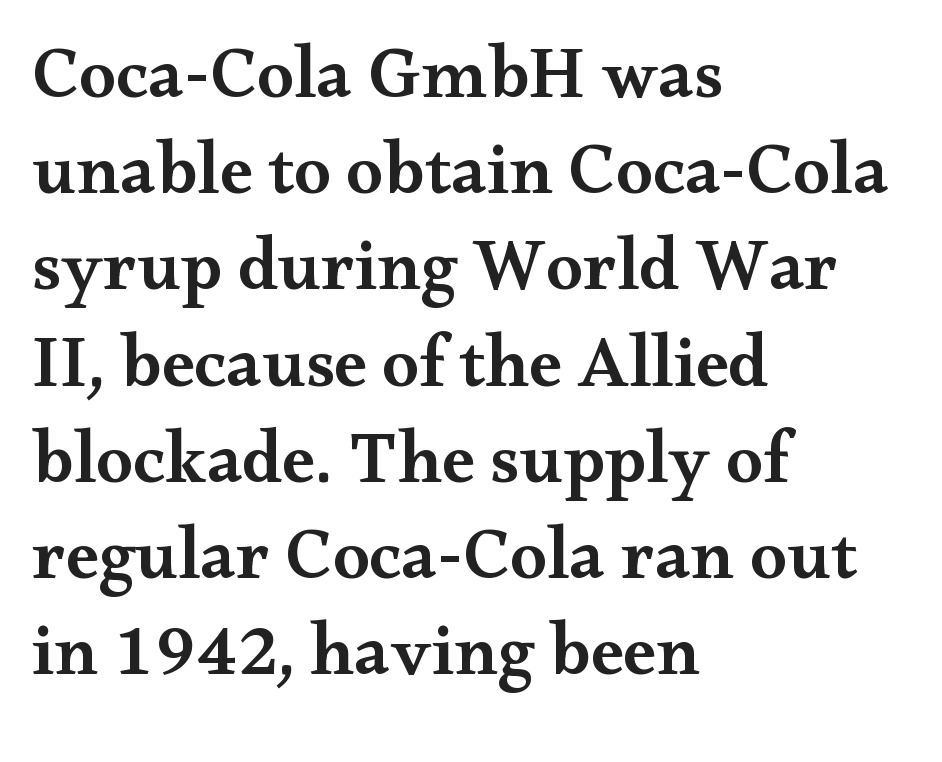
{"serif": "yes", "italic": "no", "bold": "semi", "weight": "semibold", "width": "wide", "stroke_contrast": "medium", "x_height": "small", "monospaced": "no", "underline": "no", "align": "left", "line_spacing": "normal", "line_spacing_ratio": 1.3, "letter_spacing": "normal", "letter_spacing_em": 0.0, "glyph_px": 74}
